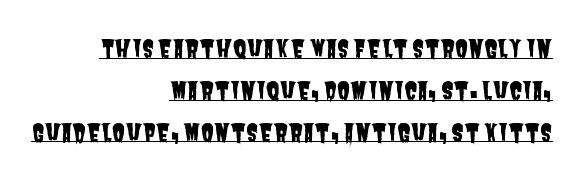
The image shows 24 px text type; set right-aligned, line spacing 1.74x, normal letter spacing, underlined.
